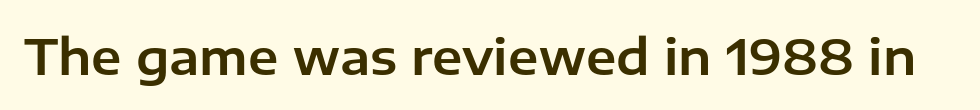
{"serif": "no", "italic": "no", "width": "normal", "stroke_contrast": "low", "x_height": "medium", "monospaced": "no", "underline": "no", "letter_spacing": "normal", "letter_spacing_em": 0.0, "glyph_px": 49}
